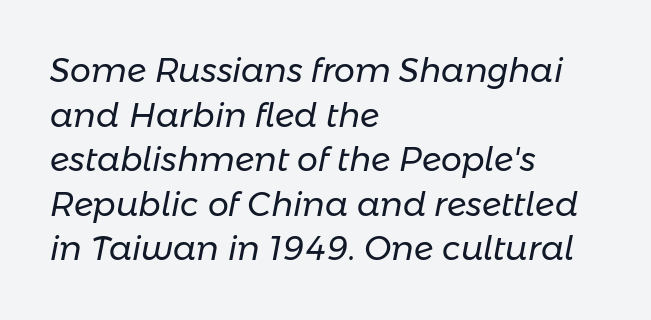
{"italic": "yes", "lean": "right", "slant_degrees": 11, "bold": "no", "weight": "regular", "width": "normal", "stroke_contrast": "low", "x_height": "medium", "monospaced": "no", "underline": "no", "align": "left", "line_spacing": "normal", "line_spacing_ratio": 1.35, "letter_spacing": "normal", "letter_spacing_em": 0.0, "glyph_px": 33}
